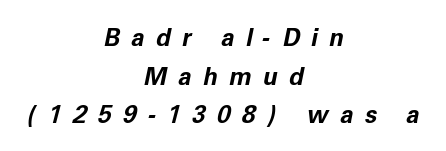
{"italic": "yes", "lean": "right", "slant_degrees": 11, "bold": "yes", "underline": "no", "align": "center", "line_spacing": "normal", "line_spacing_ratio": 1.61, "letter_spacing": "wide", "letter_spacing_em": 0.47, "glyph_px": 24}
